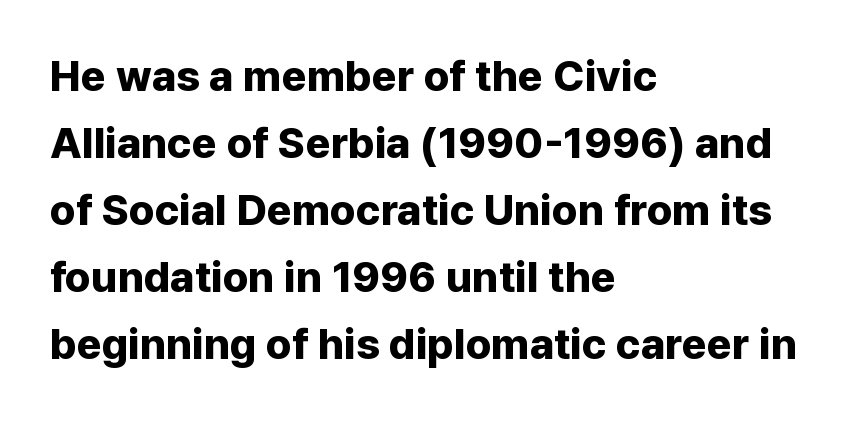
Q: Is the text bold? A: Yes.
Q: Is the text italic (slanted)? A: No, it is upright.
Q: Is the typeface a serif or a sans-serif typeface? A: Sans-serif.
Q: Is the text underlined? A: No.
Q: How is the paragraph aligned? A: Left-aligned.
Q: Is the spacing between letters normal or unusually wide? A: Normal.
Q: Is the spacing between lines tight, normal or loose? A: Normal.
Q: Width (condensed, normal, or wide)? A: Normal.
Q: Stroke contrast? A: Low.
Q: x-height? A: Medium.
Q: Monospaced? A: No.
